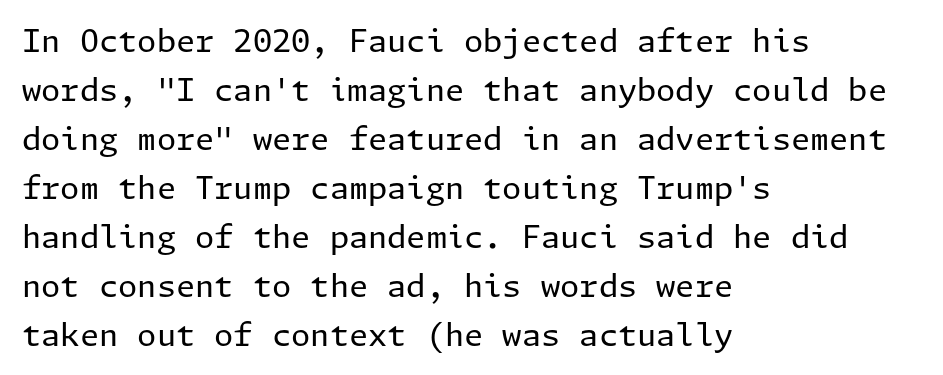
Q: Is the text bold? A: No.
Q: Is the text italic (slanted)? A: No, it is upright.
Q: Is the typeface a serif or a sans-serif typeface? A: Sans-serif.
Q: Is the text underlined? A: No.
Q: How is the paragraph aligned? A: Left-aligned.
Q: Is the spacing between letters normal or unusually wide? A: Normal.
Q: Is the spacing between lines tight, normal or loose? A: Normal.
Q: Width (condensed, normal, or wide)? A: Normal.
Q: Stroke contrast? A: Low.
Q: x-height? A: Medium.
